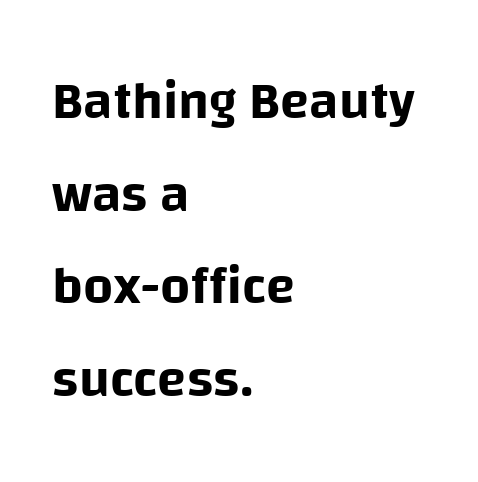
The type family on display is of the sans-serif kind. The strip under each line holds only bare page. Think of a printed novel: that variable character pitch is what you see here. It's the straight-up-and-down kind of type.
